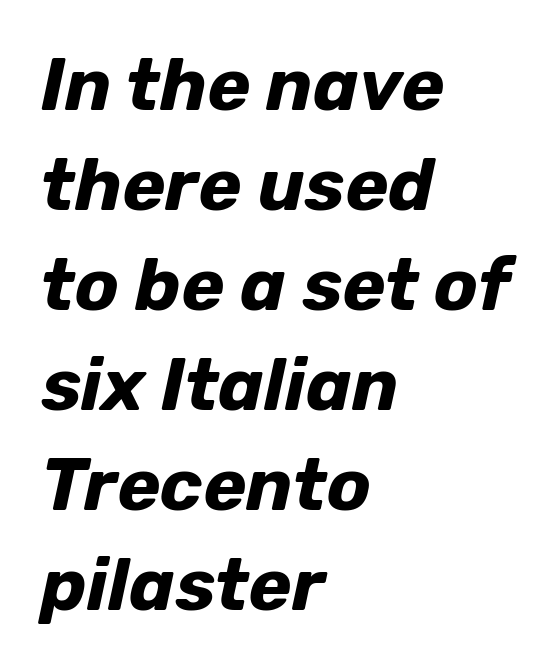
Q: Is the text bold? A: Yes.
Q: Is the text italic (slanted)? A: Yes, it leans right by about 12 degrees.
Q: Is the text underlined? A: No.
Q: How is the paragraph aligned? A: Left-aligned.
Q: Is the spacing between letters normal or unusually wide? A: Normal.
Q: Is the spacing between lines tight, normal or loose? A: Normal.
Q: Width (condensed, normal, or wide)? A: Normal.
Q: Stroke contrast? A: Low.
Q: x-height? A: Medium.
Q: Monospaced? A: No.
